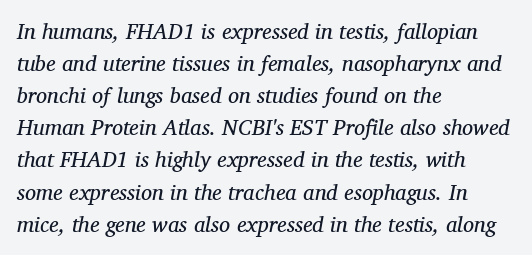
Q: Is the text bold? A: No.
Q: Is the text italic (slanted)? A: Yes, it leans right by about 12 degrees.
Q: Is the text underlined? A: No.
Q: How is the paragraph aligned? A: Left-aligned.
Q: Is the spacing between letters normal or unusually wide? A: Normal.
Q: Is the spacing between lines tight, normal or loose? A: Normal.
